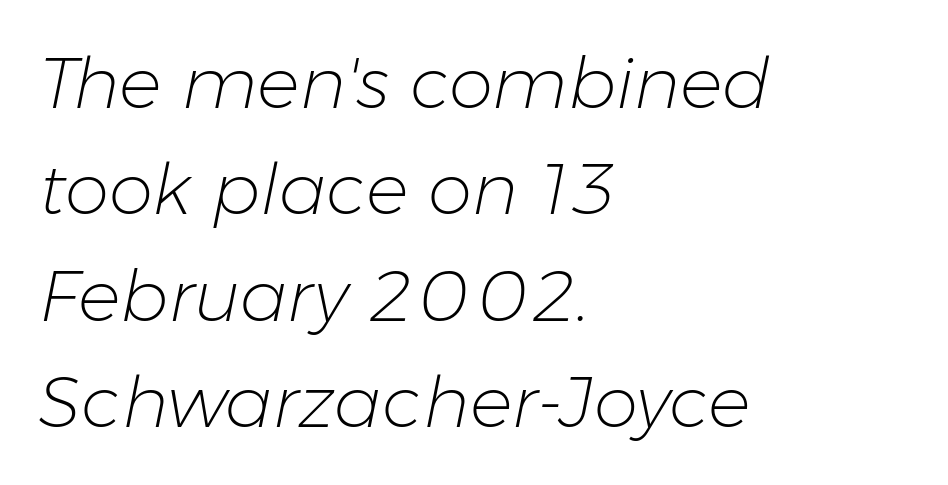
Q: Is the text bold? A: No.
Q: Is the text italic (slanted)? A: Yes, it leans right by about 11 degrees.
Q: Is the text underlined? A: No.
Q: How is the paragraph aligned? A: Left-aligned.
Q: Is the spacing between letters normal or unusually wide? A: Normal.
Q: Is the spacing between lines tight, normal or loose? A: Normal.
Q: Width (condensed, normal, or wide)? A: Normal.
Q: Stroke contrast? A: Low.
Q: x-height? A: Medium.
Q: Monospaced? A: No.
